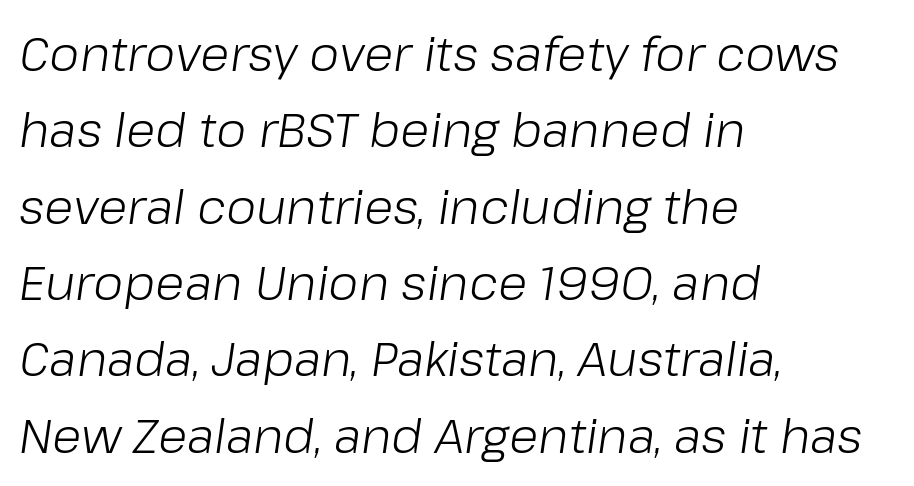
{"italic": "yes", "lean": "right", "slant_degrees": 8, "bold": "no", "weight": "light", "width": "normal", "stroke_contrast": "low", "x_height": "medium", "monospaced": "no", "underline": "no", "align": "left", "line_spacing": "normal", "line_spacing_ratio": 1.59, "letter_spacing": "normal", "letter_spacing_em": 0.0, "glyph_px": 48}
